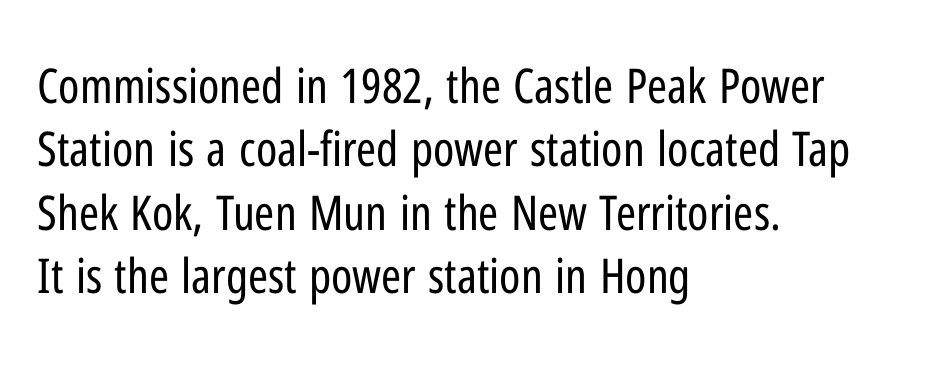
Q: Is the text bold? A: No.
Q: Is the text italic (slanted)? A: No, it is upright.
Q: Is the typeface a serif or a sans-serif typeface? A: Sans-serif.
Q: Is the text underlined? A: No.
Q: How is the paragraph aligned? A: Left-aligned.
Q: Is the spacing between letters normal or unusually wide? A: Normal.
Q: Is the spacing between lines tight, normal or loose? A: Normal.
Q: Width (condensed, normal, or wide)? A: Condensed.
Q: Stroke contrast? A: Low.
Q: x-height? A: Medium.
Q: Monospaced? A: No.
